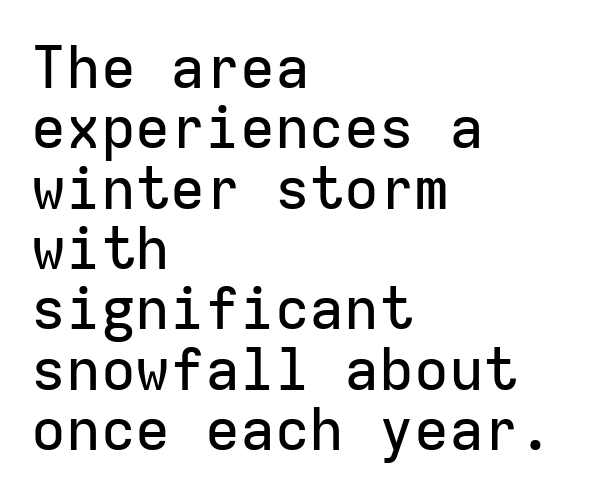
{"serif": "no", "italic": "no", "width": "normal", "stroke_contrast": "low", "x_height": "medium", "monospaced": "yes", "underline": "no", "align": "left", "line_spacing": "tight", "line_spacing_ratio": 1.04, "letter_spacing": "normal", "letter_spacing_em": 0.0, "glyph_px": 58}
